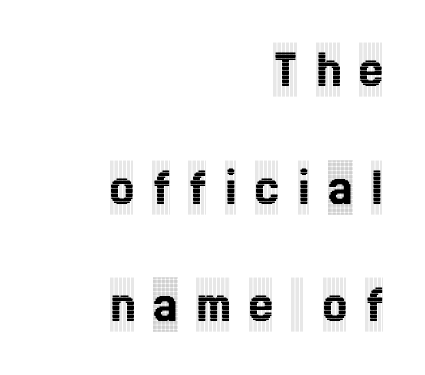
Q: Is the text italic (slanted)? A: No, it is upright.
Q: Is the typeface a serif or a sans-serif typeface? A: Serif.
Q: Is the text underlined? A: No.
Q: How is the paragraph aligned? A: Right-aligned.
Q: Is the spacing between letters normal or unusually wide? A: Unusually wide.
Q: Is the spacing between lines tight, normal or loose? A: Loose.
Q: Width (condensed, normal, or wide)? A: Condensed.
Q: x-height? A: Large.
Q: Monospaced? A: No.
